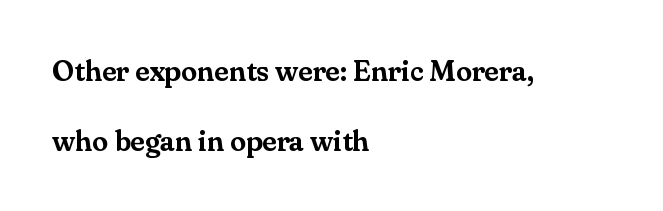
The image shows 29 px serif type, upright; set left-aligned, loose line spacing (2.4x), normal letter spacing, not underlined; medium stroke contrast and a small x-height.
